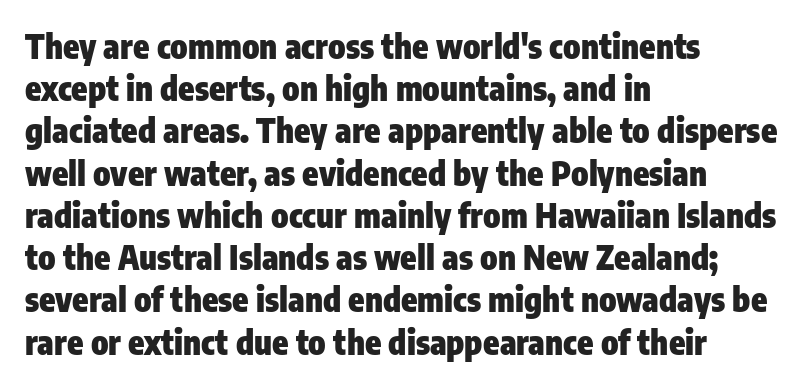
{"serif": "no", "italic": "no", "bold": "yes", "weight": "heavy", "width": "condensed", "stroke_contrast": "low", "x_height": "medium", "monospaced": "no", "underline": "no", "align": "left", "line_spacing": "normal", "line_spacing_ratio": 1.28, "letter_spacing": "normal", "letter_spacing_em": 0.0, "glyph_px": 33}
